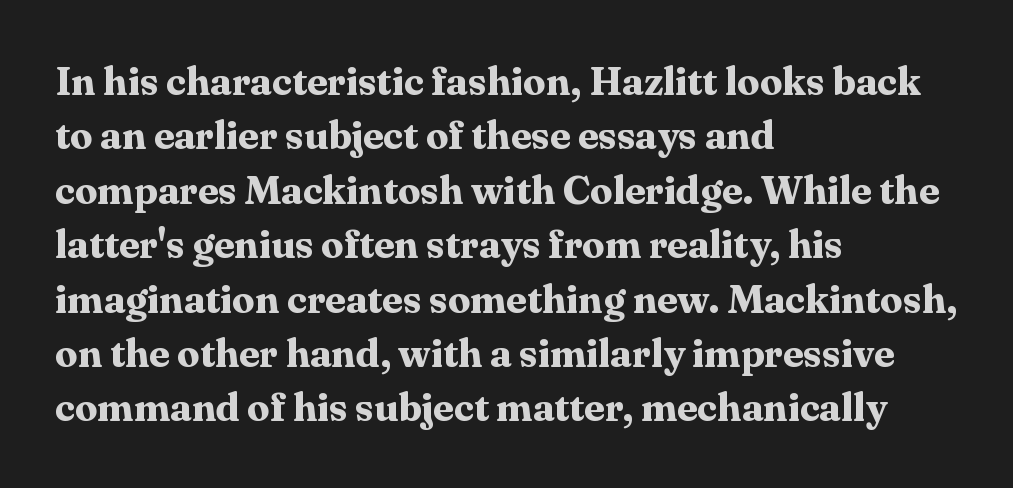
Students, this is bold: see how much ink each stroke carries. Note the varied advance widths — an 'i' is clearly narrower than an 'm'. Bare-footed words on every line. The axis of the letterforms is exactly vertical.
